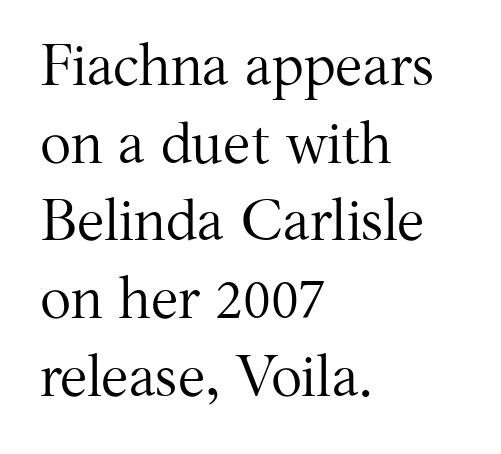
{"serif": "yes", "italic": "no", "bold": "no", "weight": "regular", "width": "normal", "stroke_contrast": "medium", "x_height": "medium", "monospaced": "no", "underline": "no", "align": "left", "line_spacing": "normal", "line_spacing_ratio": 1.34, "letter_spacing": "normal", "letter_spacing_em": 0.0, "glyph_px": 58}
